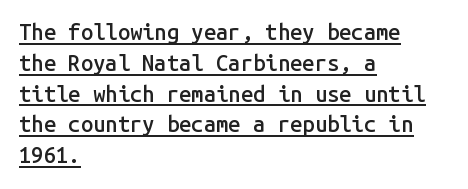
Tracking here is standard; glyphs follow each other at the usual distance. Like a heading marked for emphasis, these lines bear an underscore. The typography opts for an upright posture over an oblique one. As a designer I'd log this as weight 600, semibold. The rag falls on the right side of this text block.
